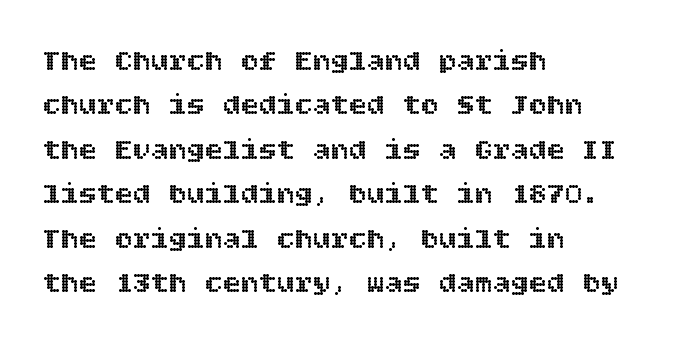
{"italic": "no", "width": "normal", "x_height": "large", "underline": "no", "align": "left", "line_spacing": "normal", "line_spacing_ratio": 1.48, "letter_spacing": "normal", "letter_spacing_em": 0.0, "glyph_px": 30}
